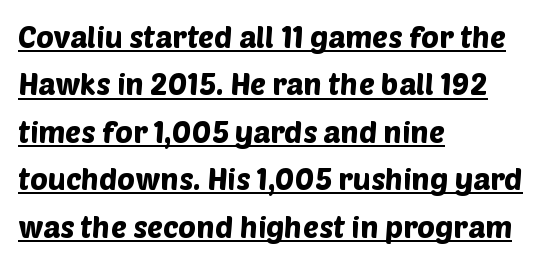
Q: Is the typeface a serif or a sans-serif typeface? A: Sans-serif.
Q: Is the text underlined? A: Yes.
Q: How is the paragraph aligned? A: Left-aligned.
Q: Is the spacing between letters normal or unusually wide? A: Normal.
Q: Is the spacing between lines tight, normal or loose? A: Normal.
Q: Width (condensed, normal, or wide)? A: Normal.
Q: Stroke contrast? A: Low.
Q: x-height? A: Large.
Q: Monospaced? A: No.
